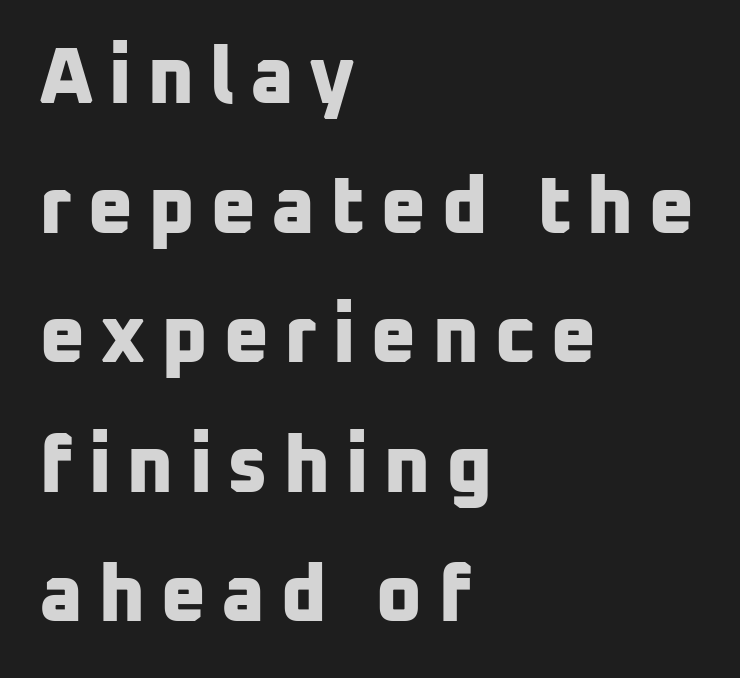
{"serif": "no", "bold": "yes", "weight": "bold", "width": "normal", "stroke_contrast": "low", "x_height": "medium", "monospaced": "no", "underline": "no", "align": "left", "line_spacing": "normal", "line_spacing_ratio": 1.62, "glyph_px": 80}
